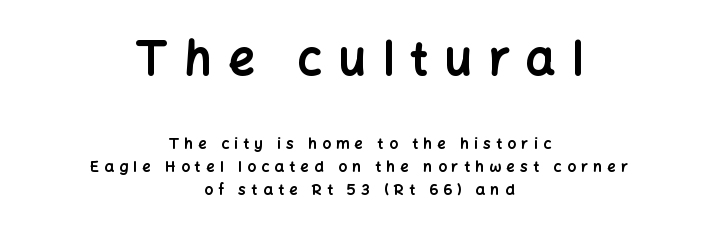
Q: Is the text bold? A: Yes.
Q: Is the text italic (slanted)? A: No, it is upright.
Q: Is the typeface a serif or a sans-serif typeface? A: Sans-serif.
Q: Is the text underlined? A: No.
Q: How is the paragraph aligned? A: Centered.
Q: Is the spacing between letters normal or unusually wide? A: Unusually wide.
Q: Is the spacing between lines tight, normal or loose? A: Normal.
Q: Which block of text is set in a larger size, the first (top) or the second (bottom)? A: The first (top) one.
Q: Width (condensed, normal, or wide)? A: Normal.
Q: Stroke contrast? A: Low.
Q: x-height? A: Medium.
Q: Monospaced? A: No.
